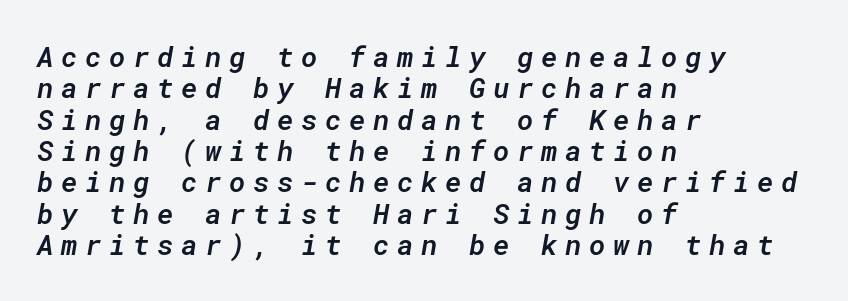
The image shows 28 px semibold type, italic (leaning right), monospaced; set left-aligned, tight line spacing (1.12x), unusually wide letter spacing (+0.27 em), not underlined; low stroke contrast and a medium x-height.
